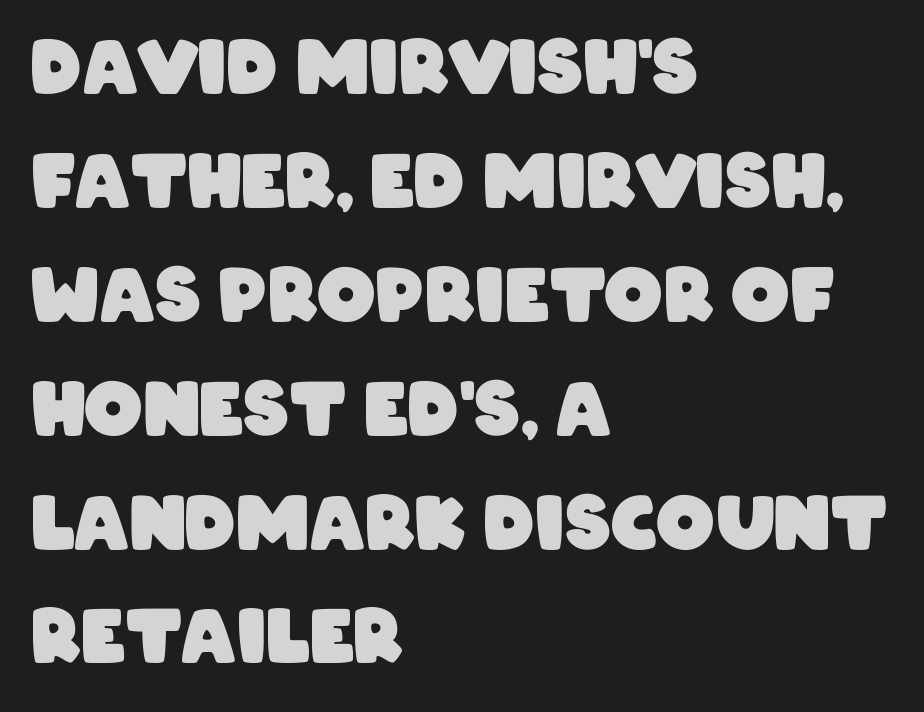
The image shows 73 px heavy, condensed sans-serif type; set left-aligned, normal line spacing (1.56x), normal letter spacing, not underlined; low stroke contrast and a large x-height.
